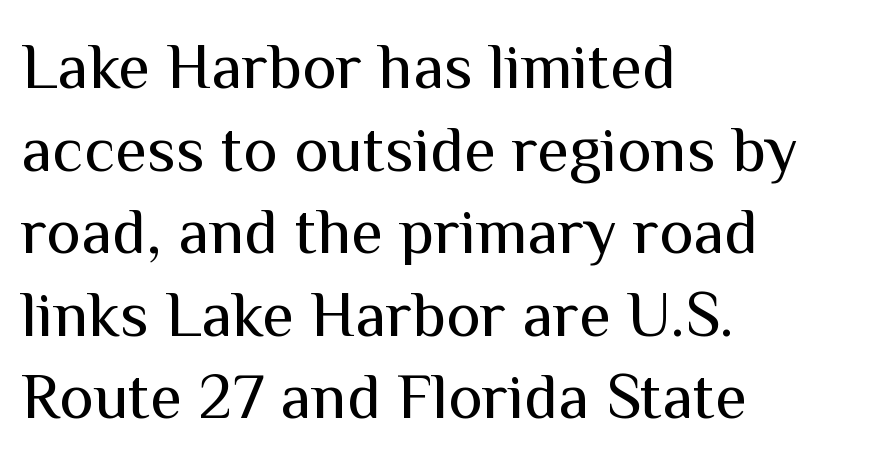
The image shows 65 px regular-weight sans-serif type, upright; set left-aligned, normal line spacing (1.27x), normal letter spacing, not underlined; medium stroke contrast and a medium x-height.
